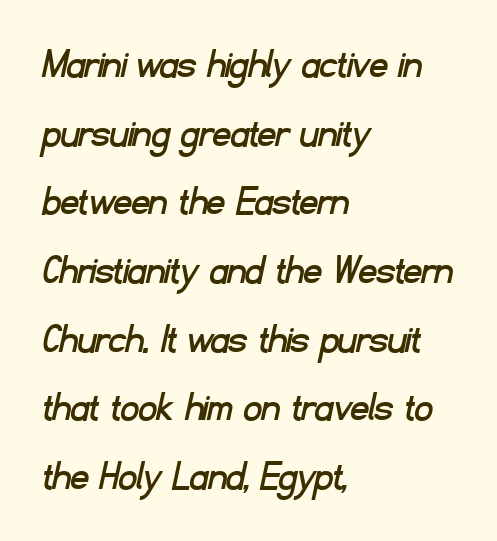
The image shows 44 px sans-serif type; set left-aligned, normal line spacing (1.56x), normal letter spacing, not underlined; low stroke contrast and a small x-height.
